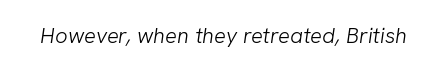
{"bold": "no", "underline": "no", "letter_spacing": "normal", "letter_spacing_em": 0.0, "glyph_px": 22}
